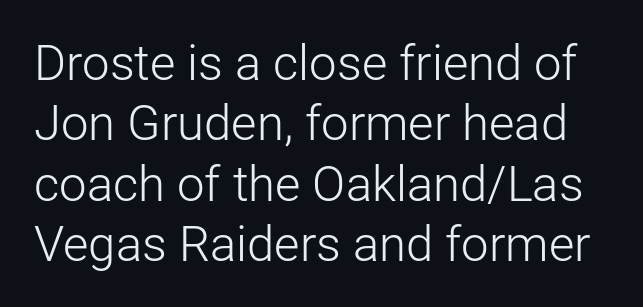
Q: Is the text bold? A: No.
Q: Is the text italic (slanted)? A: No, it is upright.
Q: Is the typeface a serif or a sans-serif typeface? A: Sans-serif.
Q: Is the text underlined? A: No.
Q: Is the spacing between letters normal or unusually wide? A: Normal.
Q: Width (condensed, normal, or wide)? A: Normal.
Q: Stroke contrast? A: Low.
Q: x-height? A: Medium.
Q: Monospaced? A: No.
